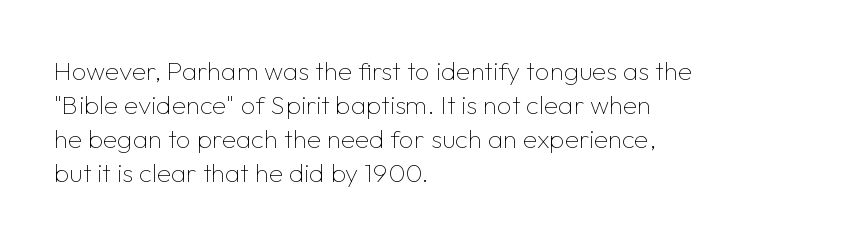
The image shows 26 px text type, upright; set left-aligned, normal line spacing (1.31x), normal letter spacing, not underlined.
